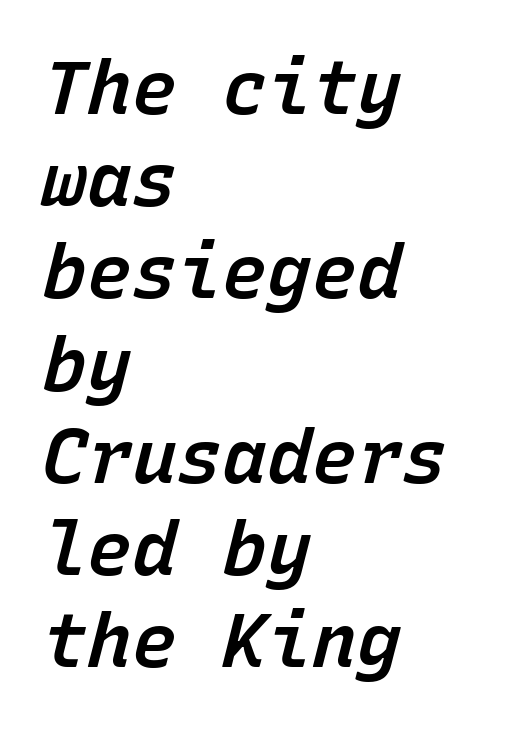
Only glyphs here, with clear space below each row. Every row of glyphs begins at an identical x-position on the left. Nobody touched the tracking dial on this one. Heft: intermediate — a semibold. Slanted lettering throughout. Each letter, wide or thin by design, is forced into the same width here.
